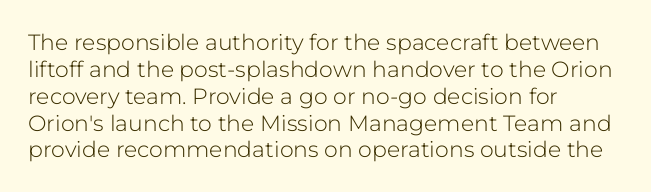
{"italic": "no", "bold": "no", "underline": "no", "align": "left", "line_spacing_ratio": 1.22, "letter_spacing": "normal", "letter_spacing_em": 0.0, "glyph_px": 22}
